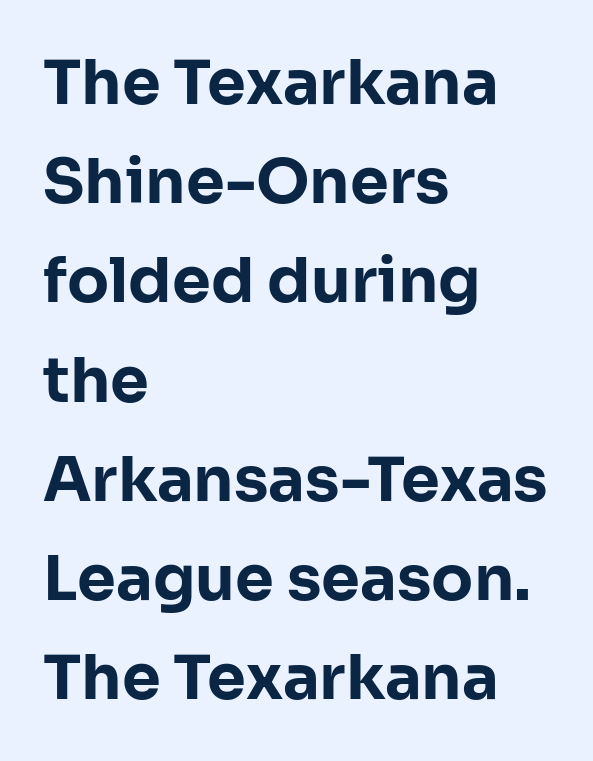
Q: Is the text bold? A: Yes.
Q: Is the text italic (slanted)? A: No, it is upright.
Q: Is the typeface a serif or a sans-serif typeface? A: Sans-serif.
Q: Is the text underlined? A: No.
Q: How is the paragraph aligned? A: Left-aligned.
Q: Is the spacing between letters normal or unusually wide? A: Normal.
Q: Is the spacing between lines tight, normal or loose? A: Normal.
Q: Width (condensed, normal, or wide)? A: Normal.
Q: Stroke contrast? A: Low.
Q: x-height? A: Medium.
Q: Monospaced? A: No.
